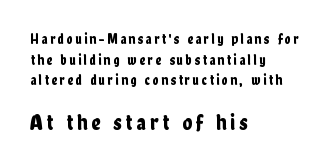
Q: Is the text italic (slanted)? A: No, it is upright.
Q: Is the text underlined? A: No.
Q: How is the paragraph aligned? A: Left-aligned.
Q: Is the spacing between lines tight, normal or loose? A: Normal.
Q: Which block of text is set in a larger size, the first (top) or the second (bottom)? A: The second (bottom) one.
